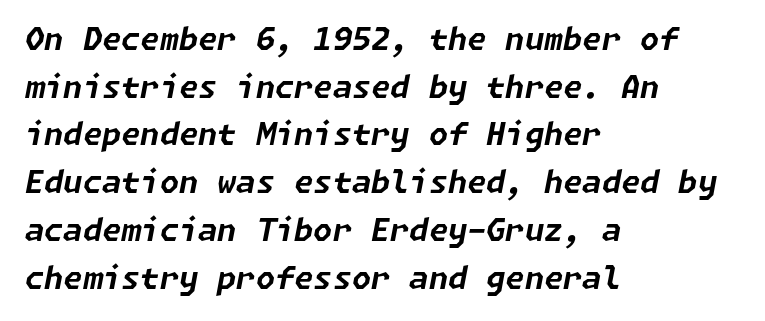
The image shows 31 px bold type, italic (leaning right); set left-aligned, normal line spacing (1.54x), normal letter spacing, not underlined; low stroke contrast and a medium x-height.
